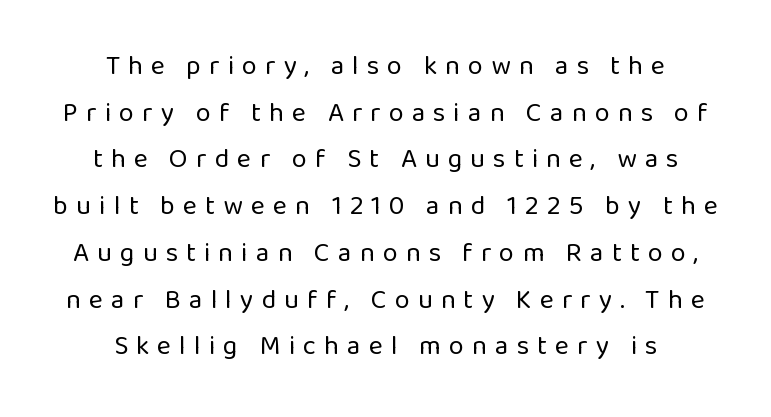
{"italic": "no", "bold": "no", "underline": "no", "align": "center", "line_spacing_ratio": 1.73, "letter_spacing": "wide", "letter_spacing_em": 0.3, "glyph_px": 27}
